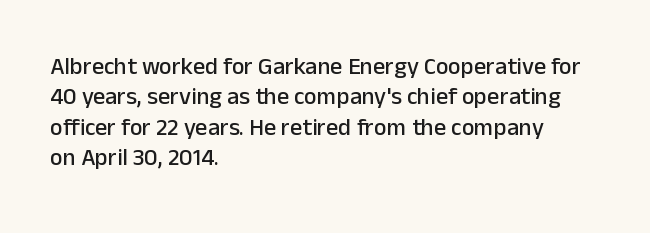
{"italic": "no", "underline": "no", "align": "left", "line_spacing": "normal", "line_spacing_ratio": 1.27, "letter_spacing": "normal", "letter_spacing_em": 0.0, "glyph_px": 24}
